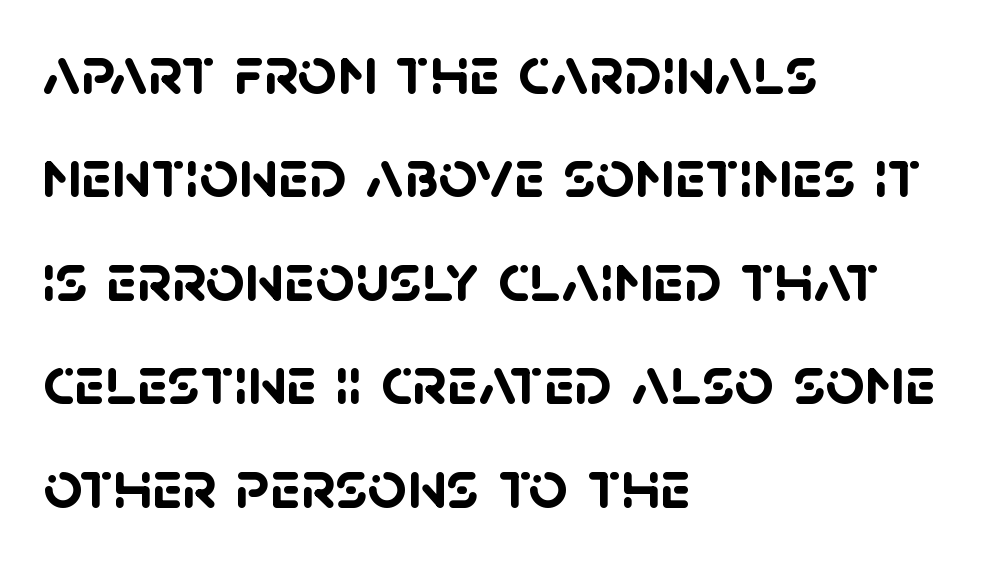
Q: Is the text bold? A: Yes.
Q: Is the typeface a serif or a sans-serif typeface? A: Sans-serif.
Q: Is the text underlined? A: No.
Q: How is the paragraph aligned? A: Left-aligned.
Q: Is the spacing between letters normal or unusually wide? A: Normal.
Q: Is the spacing between lines tight, normal or loose? A: Normal.
Q: Width (condensed, normal, or wide)? A: Normal.
Q: Stroke contrast? A: Low.
Q: x-height? A: Large.
Q: Monospaced? A: No.
